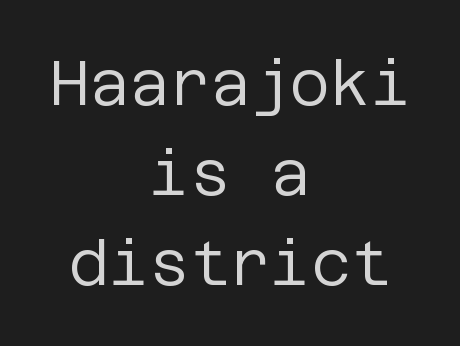
Q: Is the text bold? A: No.
Q: Is the text italic (slanted)? A: No, it is upright.
Q: Is the typeface a serif or a sans-serif typeface? A: Sans-serif.
Q: Is the text underlined? A: No.
Q: How is the paragraph aligned? A: Centered.
Q: Is the spacing between letters normal or unusually wide? A: Normal.
Q: Is the spacing between lines tight, normal or loose? A: Normal.
Q: Width (condensed, normal, or wide)? A: Normal.
Q: Stroke contrast? A: Low.
Q: x-height? A: Large.
